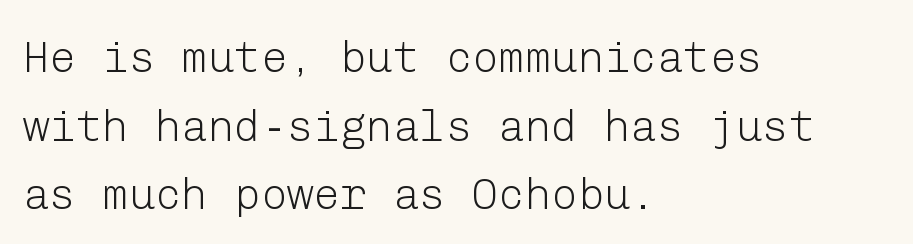
The image shows 44 px light sans-serif type, upright; set left-aligned, normal line spacing (1.56x), normal letter spacing, not underlined; low stroke contrast and a medium x-height.
